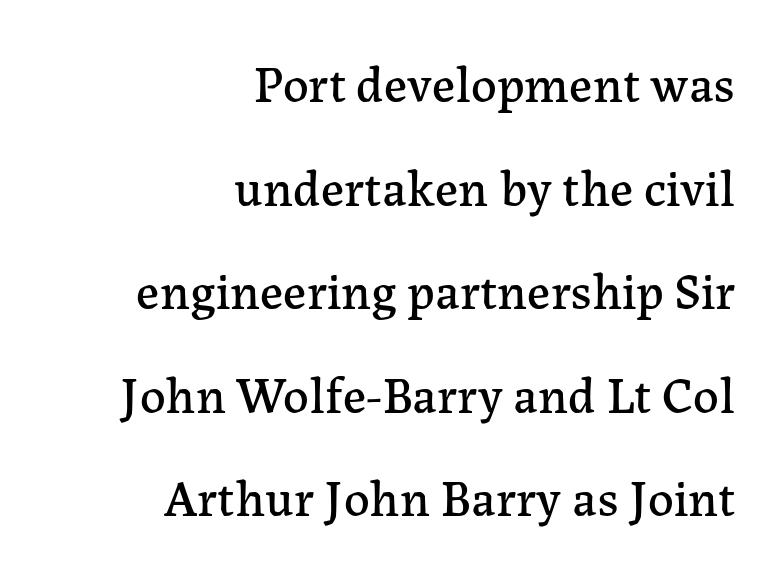
{"serif": "yes", "italic": "no", "width": "normal", "stroke_contrast": "low", "x_height": "medium", "monospaced": "no", "underline": "no", "align": "right", "line_spacing": "loose", "line_spacing_ratio": 2.03, "letter_spacing": "normal", "letter_spacing_em": 0.0, "glyph_px": 51}
